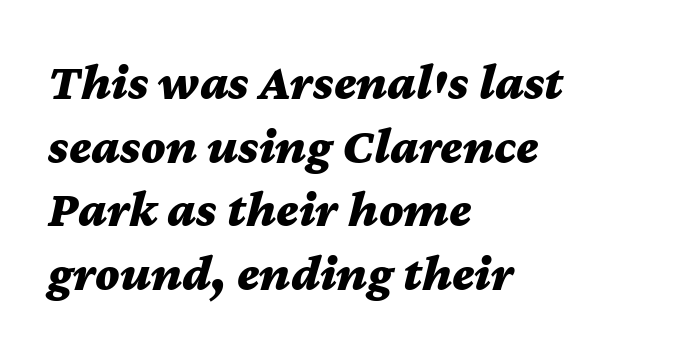
It's the slanting kind of type. If you measured baseline to baseline, you'd find a middling distance. Descender tails drop into unmarked territory. Looks like regular typesetting: each glyph gets only the width it needs. Weight: bold. This rendering uses left alignment, leaving the right contour irregular.
